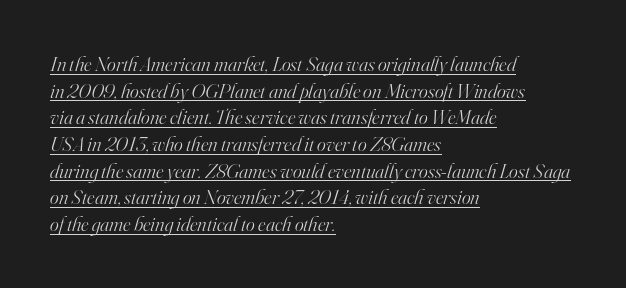
A typesetter would call this leading conventional body-copy spacing. No chunkiness to these letters — they're not bold. This rendering leaves character spacing at its baseline value. Tall strokes in this sample are angled rather than plumb. This sample carries an underscore along the baseline area.
